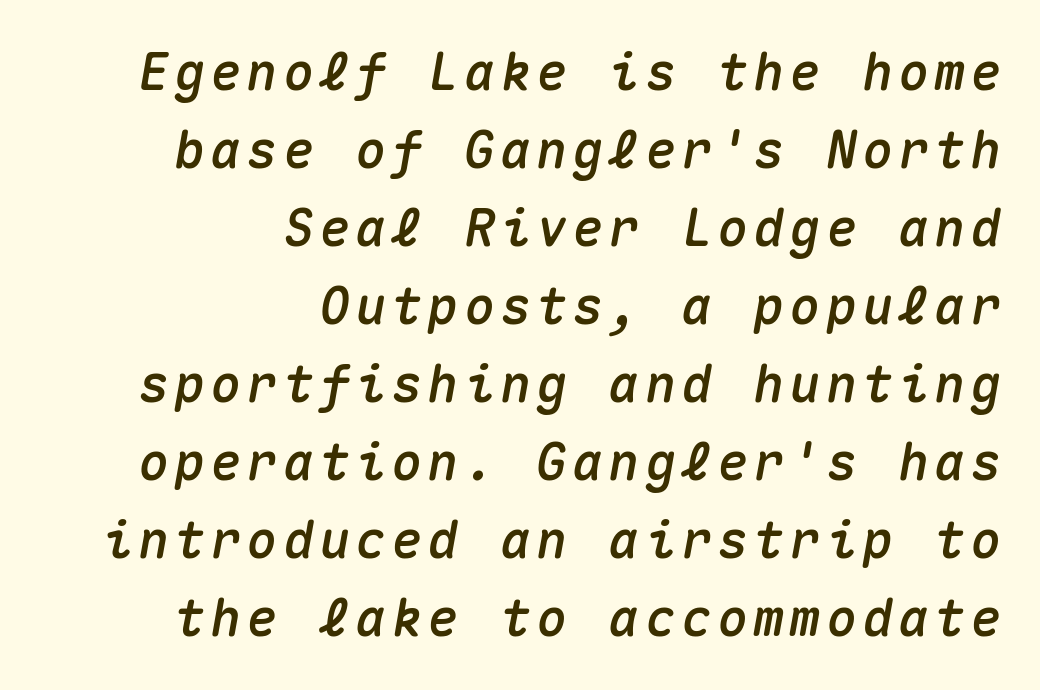
Lines of text with bare space underneath. In terms of posture, this sample is oblique. This sample has the even, mechanical cadence of fixed-width lettering. Each line ends at the same right margin while the left side varies. One glance says typical: line gaps are just what's usual.
